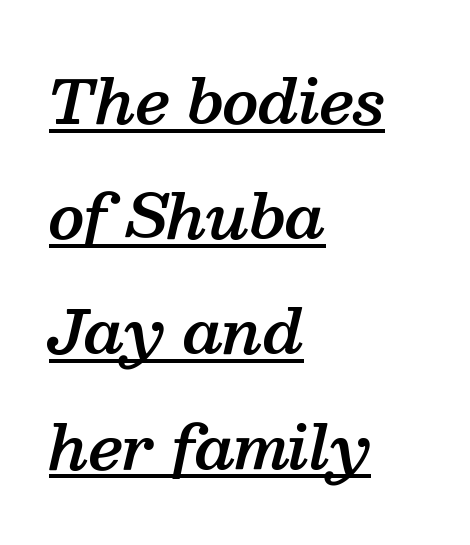
The text carries the slant typical of an italic or oblique font. Widely set lines give the paragraph a tall, airy silhouette. Proportional: the letters do not fall into vertical columns. Typesetter's note: demi weight, one step under bold. To sum up the face: it has serifs.
